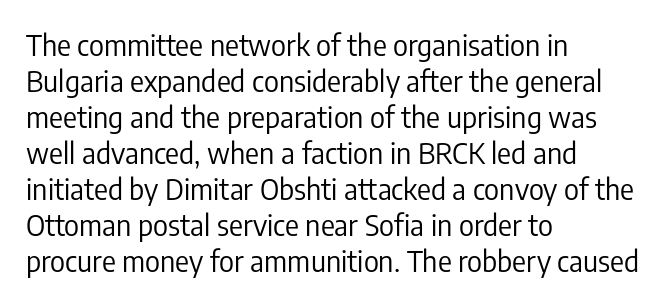
Q: Is the text bold? A: No.
Q: Is the text italic (slanted)? A: No, it is upright.
Q: Is the typeface a serif or a sans-serif typeface? A: Sans-serif.
Q: Is the text underlined? A: No.
Q: How is the paragraph aligned? A: Left-aligned.
Q: Is the spacing between letters normal or unusually wide? A: Normal.
Q: Width (condensed, normal, or wide)? A: Condensed.
Q: Stroke contrast? A: Low.
Q: x-height? A: Medium.
Q: Monospaced? A: No.
